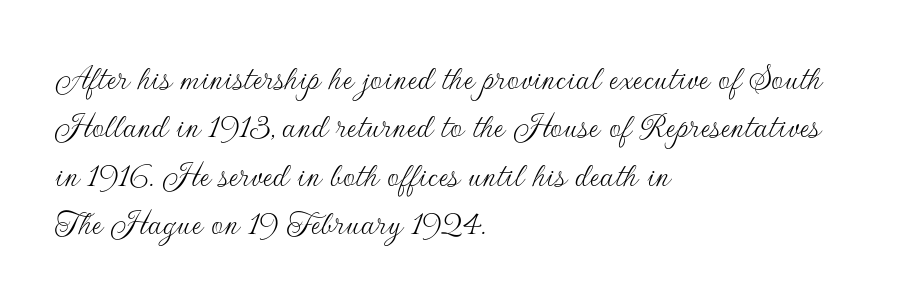
The passage shown is not bold in any degree. The letters sit at their default tracking, neither squeezed nor spread. A normal amount of white space separates one row of letters from the next. The ragged edge is on the right, which tells us the setting is flush left.
